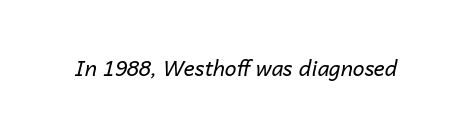
Q: Is the text bold? A: No.
Q: Is the text italic (slanted)? A: Yes, it leans right by about 14 degrees.
Q: Is the text underlined? A: No.
Q: Is the spacing between letters normal or unusually wide? A: Normal.
